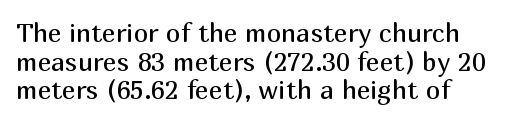
The image shows 26 px text type, upright; set left-aligned, tight line spacing (1.1x), normal letter spacing, not underlined.
